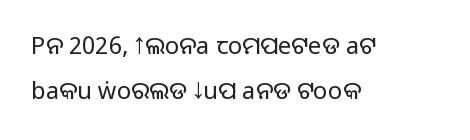
The image shows 24 px text type, upright; set left-aligned, line spacing 1.87x, normal letter spacing, not underlined.
